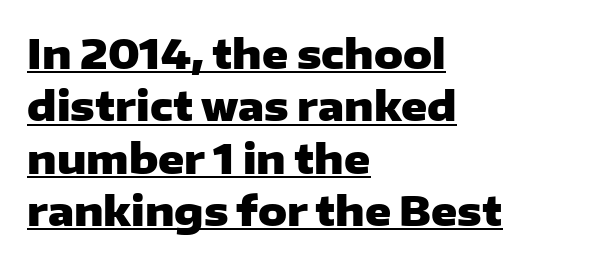
{"serif": "no", "italic": "no", "bold": "yes", "weight": "heavy", "width": "wide", "stroke_contrast": "low", "x_height": "medium", "monospaced": "no", "underline": "yes", "align": "left", "line_spacing": "normal", "line_spacing_ratio": 1.31, "letter_spacing": "normal", "letter_spacing_em": 0.0, "glyph_px": 40}
